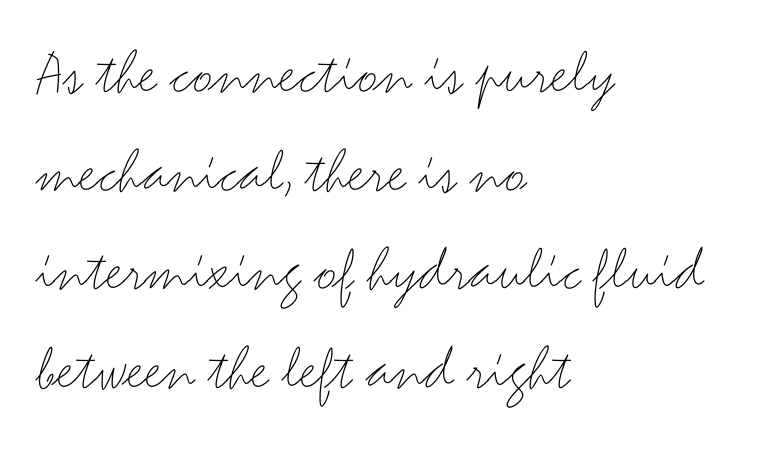
This sample is left-justified, so line endings fall wherever the words run out. Plain, unruled lines of type. Normally led — the rows are evenly, conventionally spaced. Short note: letters normally spaced. Nothing heavy about these letters — not bold at all.
